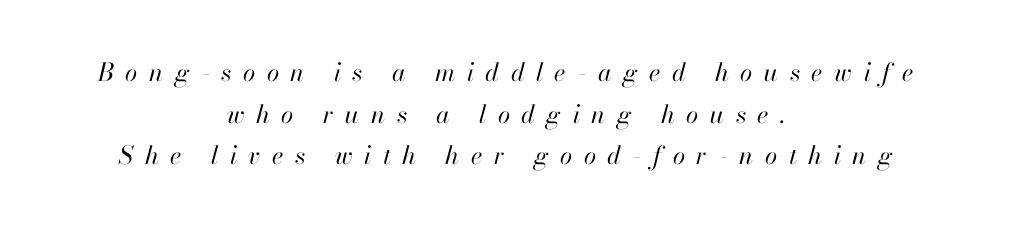
The rendering inserts visible extra space after every character. Where is the straight margin? There isn't one; the lines are centered. Evenly set lines give the paragraph a standard silhouette. This sample uses an oblique cut, with every glyph tilted off the vertical.
